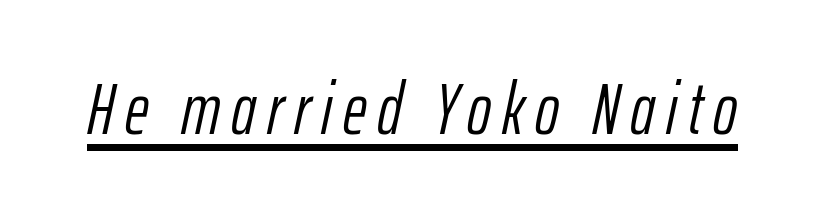
The image shows 73 px light, condensed type, italic (leaning right); set underlined; low stroke contrast and a medium x-height.
